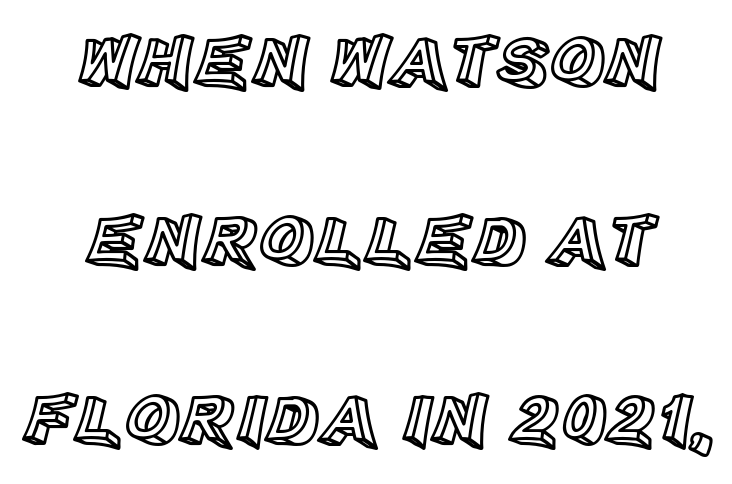
Q: Is the text italic (slanted)? A: Yes.
Q: Is the text underlined? A: No.
Q: How is the paragraph aligned? A: Centered.
Q: Is the spacing between letters normal or unusually wide? A: Normal.
Q: Is the spacing between lines tight, normal or loose? A: Loose.
Q: Width (condensed, normal, or wide)? A: Normal.
Q: x-height? A: Large.
Q: Monospaced? A: No.
